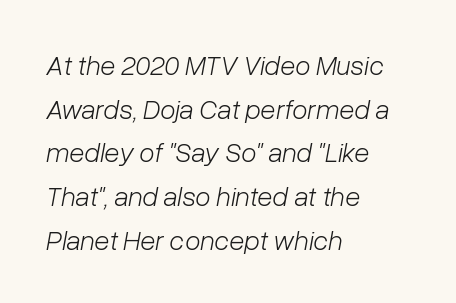
{"italic": "yes", "lean": "right", "slant_degrees": 10, "bold": "no", "weight": "light", "width": "normal", "stroke_contrast": "low", "x_height": "medium", "monospaced": "no", "underline": "no", "align": "left", "line_spacing": "normal", "line_spacing_ratio": 1.56, "letter_spacing": "normal", "letter_spacing_em": 0.0, "glyph_px": 28}
